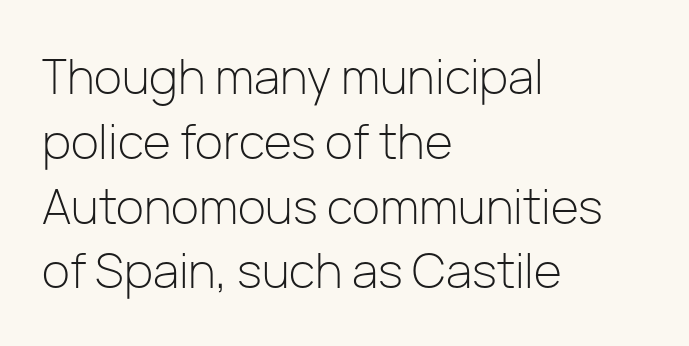
The image shows 48 px light sans-serif type, upright; set left-aligned, normal line spacing (1.35x), normal letter spacing, not underlined; low stroke contrast and a medium x-height.
